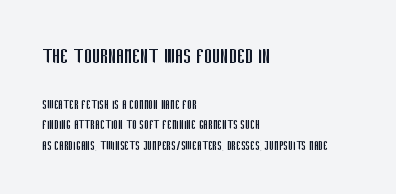
Descenders are the only things crossing below the line. These lines sit exactly where default settings would place them. Bold? No — there's no thickening of the strokes. Does the lettering tilt? It doesn't — this is upright.
